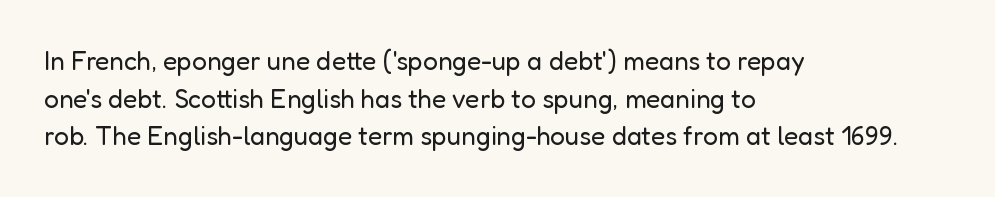
The image shows 26 px text type, upright; set left-aligned, normal line spacing (1.45x), normal letter spacing, not underlined.
